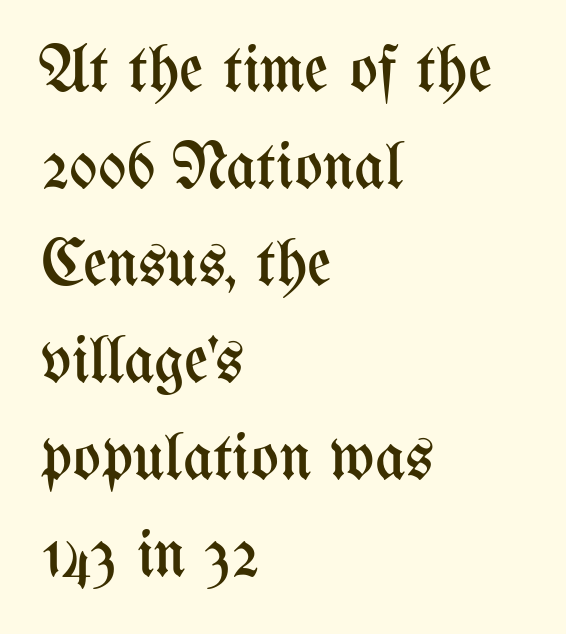
The image shows 66 px regular-weight, condensed type, upright; set left-aligned, normal line spacing (1.47x), normal letter spacing, not underlined; medium stroke contrast and a medium x-height.
